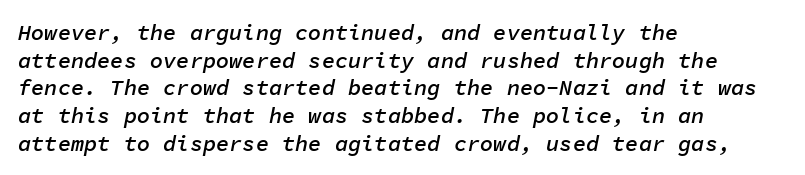
The image shows 22 px text type, italic (leaning right); set left-aligned, normal line spacing (1.26x), normal letter spacing, not underlined.
